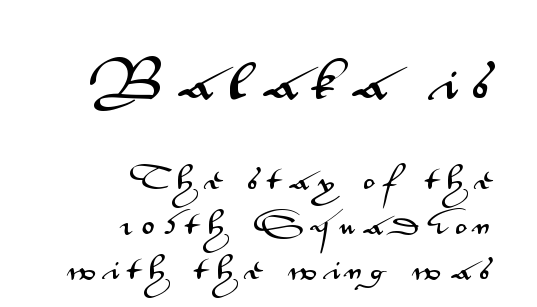
Quick note: underline off. Right-aligned paragraph, ragged on the left. Size hierarchy here favors the leading block over the trailing one. Examine the stroke ends and you'll find no serifs. Think of a printed novel: that variable character pitch is what you see here.
